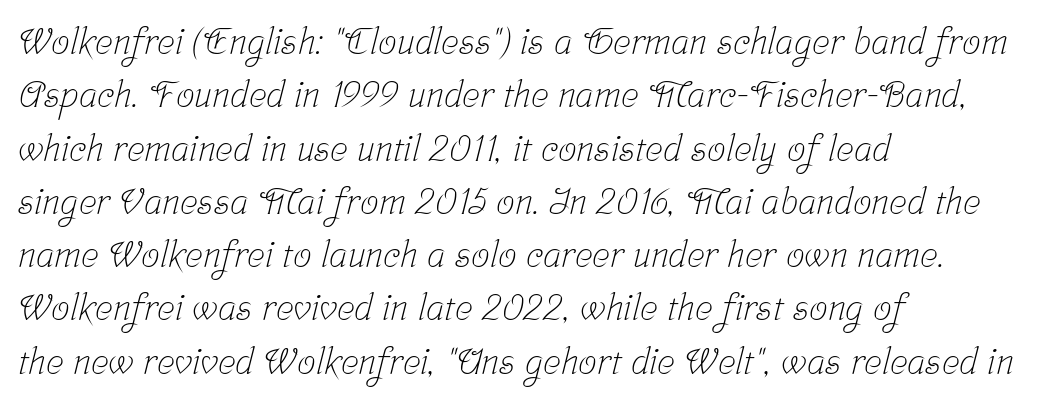
The image shows 37 px light, condensed serif type; set left-aligned, normal line spacing (1.44x), normal letter spacing, not underlined; low stroke contrast and a medium x-height.
